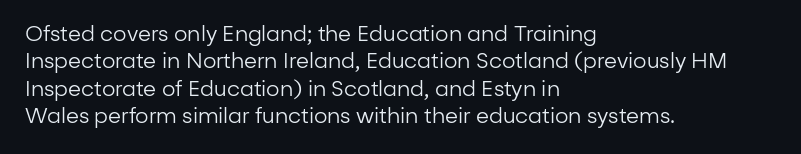
Q: Is the text bold? A: No.
Q: Is the text italic (slanted)? A: No, it is upright.
Q: Is the text underlined? A: No.
Q: How is the paragraph aligned? A: Left-aligned.
Q: Is the spacing between letters normal or unusually wide? A: Normal.
Q: Is the spacing between lines tight, normal or loose? A: Normal.
